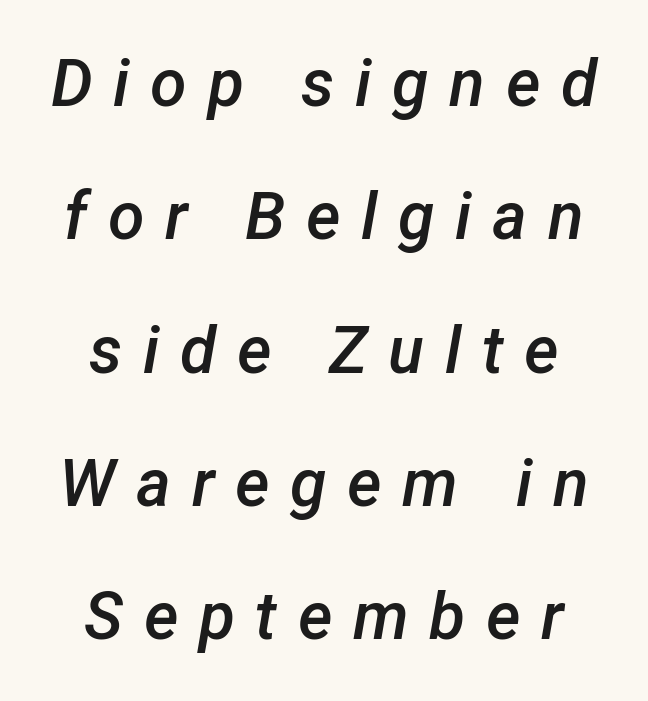
Q: Is the text bold? A: Semi-bold.
Q: Is the text italic (slanted)? A: Yes, it leans right by about 12 degrees.
Q: Is the text underlined? A: No.
Q: Is the spacing between letters normal or unusually wide? A: Unusually wide.
Q: Is the spacing between lines tight, normal or loose? A: Loose.
Q: Width (condensed, normal, or wide)? A: Normal.
Q: Stroke contrast? A: Low.
Q: x-height? A: Medium.
Q: Monospaced? A: No.
